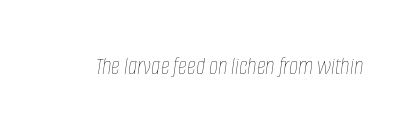
{"italic": "yes", "lean": "right", "slant_degrees": 8, "bold": "no", "underline": "no", "letter_spacing": "normal", "letter_spacing_em": 0.0, "glyph_px": 25}
